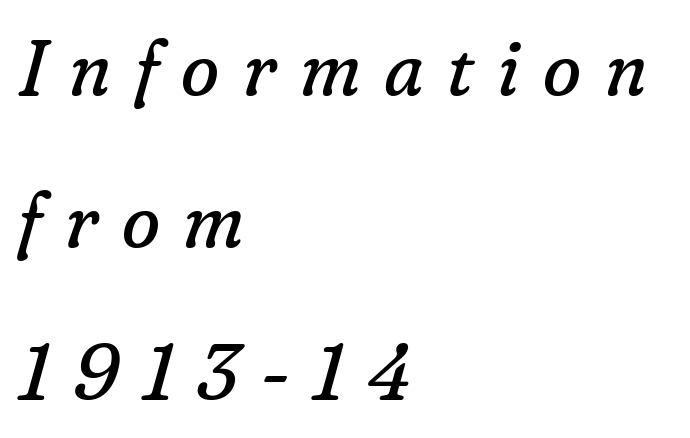
The image shows 78 px regular-weight serif type, italic (leaning right); set left-aligned, loose line spacing (1.95x), unusually wide letter spacing (+0.3 em), not underlined; low stroke contrast and a small x-height.
